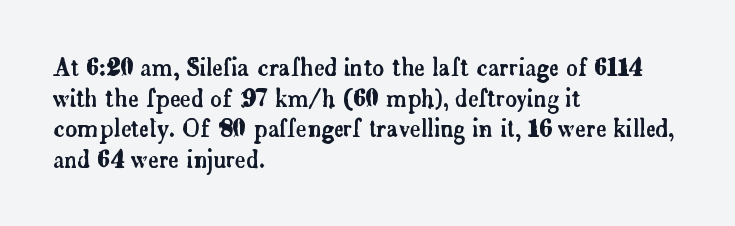
A typesetter would call this leading conventional body-copy spacing. No italicization has been applied; the sample stays upright. Tracking value appears to be zero — textbook default spacing. Short and long lines alike share a common starting point at left. Decoration check: the copy has no underline.
